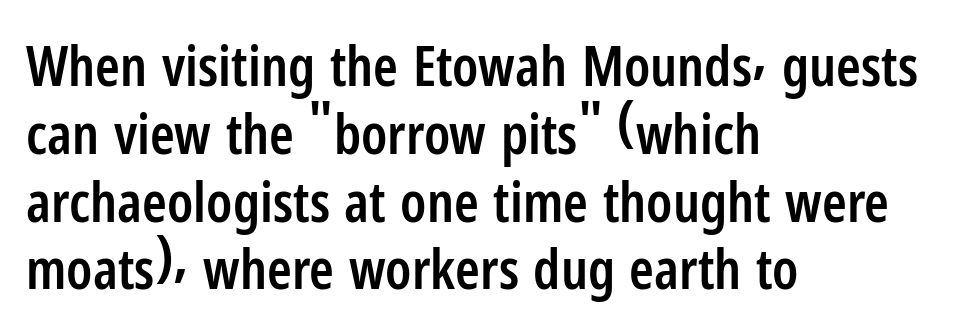
Is the type bold? Partly — it's a semibold, heavier than regular but not fully bold. Serif or sans? Sans — the stroke terminals are bare. Words appear dense and cohesive because spacing is normal. These lines are rendered in a variable-pitch font.
